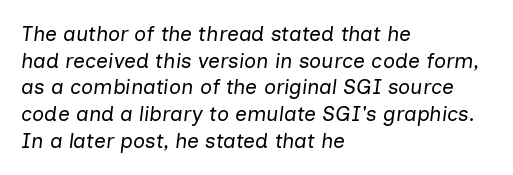
Q: Is the text bold? A: No.
Q: Is the text italic (slanted)? A: Yes, it leans right by about 7 degrees.
Q: Is the text underlined? A: No.
Q: How is the paragraph aligned? A: Left-aligned.
Q: Is the spacing between letters normal or unusually wide? A: Normal.
Q: Is the spacing between lines tight, normal or loose? A: Normal.
